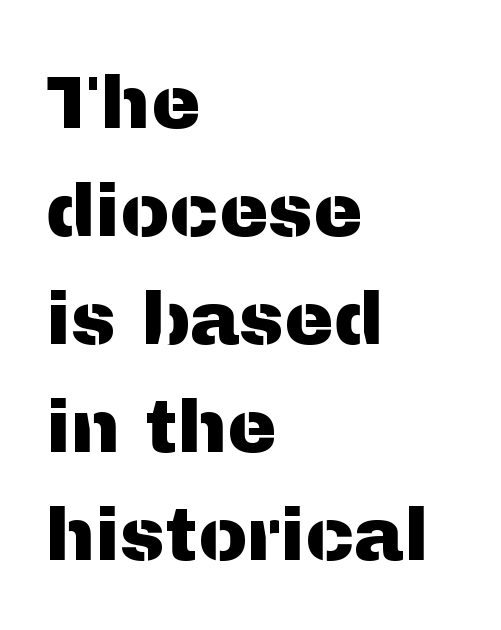
These lines are composed in type without serifs. Letters rest on an invisible, unmarked baseline. One glance says typical: line gaps are just what's usual. Teacher's note: observe the even left margin — that is flush-left alignment.
